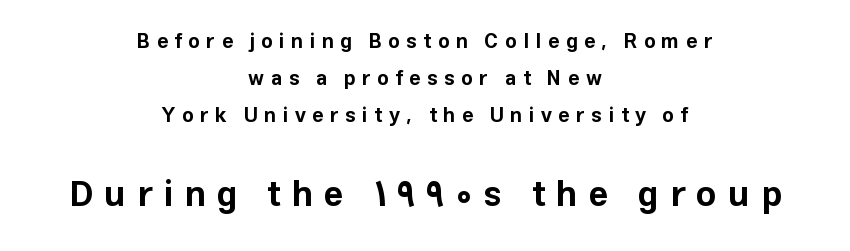
{"serif": "no", "italic": "no", "bold": "yes", "weight": "bold", "width": "normal", "stroke_contrast": "low", "x_height": "medium", "monospaced": "no", "underline": "no", "align": "center", "line_spacing_ratio": 1.86, "letter_spacing": "wide", "letter_spacing_em": 0.32, "larger_block": "second", "size_ratio": 1.75, "glyph_px": 35}
